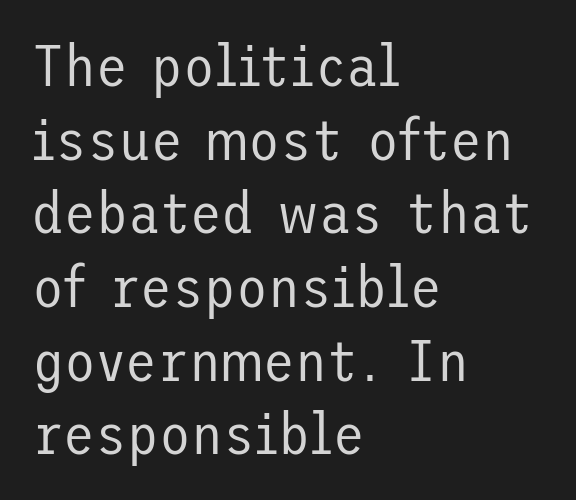
The image shows 58 px regular-weight sans-serif type, upright; set left-aligned, normal line spacing (1.27x), normal letter spacing, not underlined; low stroke contrast and a medium x-height.
